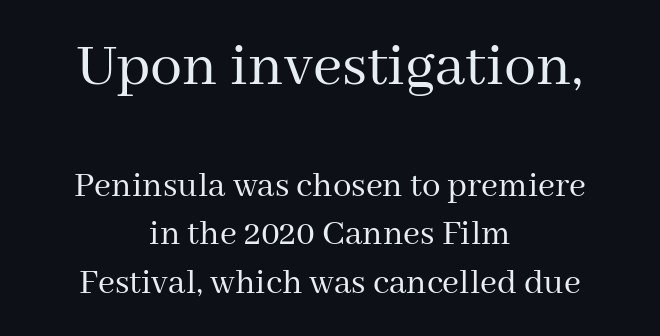
Q: Is the text bold? A: No.
Q: Is the text italic (slanted)? A: No, it is upright.
Q: Is the typeface a serif or a sans-serif typeface? A: Serif.
Q: Is the text underlined? A: No.
Q: How is the paragraph aligned? A: Centered.
Q: Is the spacing between letters normal or unusually wide? A: Normal.
Q: Is the spacing between lines tight, normal or loose? A: Normal.
Q: Which block of text is set in a larger size, the first (top) or the second (bottom)? A: The first (top) one.
Q: Width (condensed, normal, or wide)? A: Normal.
Q: Stroke contrast? A: Medium.
Q: x-height? A: Medium.
Q: Monospaced? A: No.
